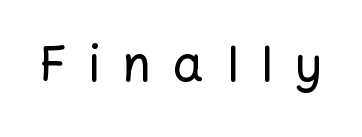
Q: Is the text italic (slanted)? A: No, it is upright.
Q: Is the typeface a serif or a sans-serif typeface? A: Sans-serif.
Q: Is the text underlined? A: No.
Q: Is the spacing between letters normal or unusually wide? A: Unusually wide.
Q: Width (condensed, normal, or wide)? A: Normal.
Q: Stroke contrast? A: Low.
Q: x-height? A: Medium.
Q: Monospaced? A: No.
